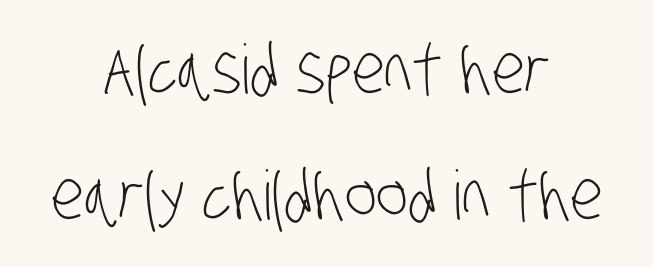
The image shows 68 px light, condensed sans-serif type; set centered, line spacing 1.85x, normal letter spacing, not underlined; low stroke contrast and a large x-height.
